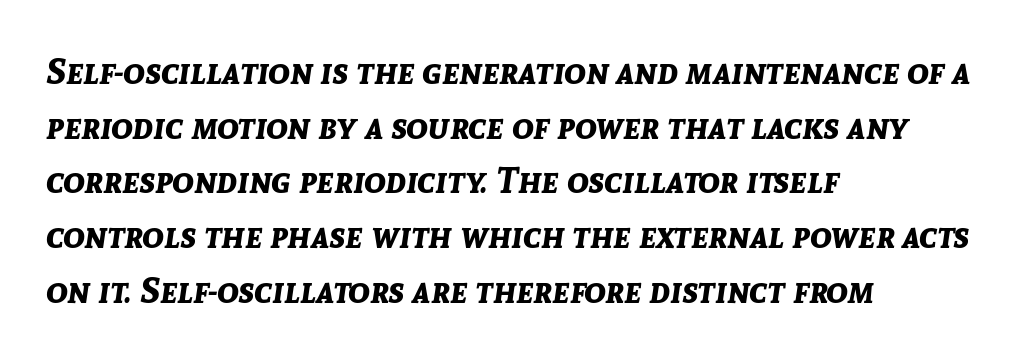
Q: Is the text bold? A: Yes.
Q: Is the text italic (slanted)? A: Yes, it leans right by about 8 degrees.
Q: Is the text underlined? A: No.
Q: How is the paragraph aligned? A: Left-aligned.
Q: Is the spacing between letters normal or unusually wide? A: Normal.
Q: Is the spacing between lines tight, normal or loose? A: Normal.
Q: Width (condensed, normal, or wide)? A: Normal.
Q: Stroke contrast? A: Low.
Q: x-height? A: Medium.
Q: Monospaced? A: No.
